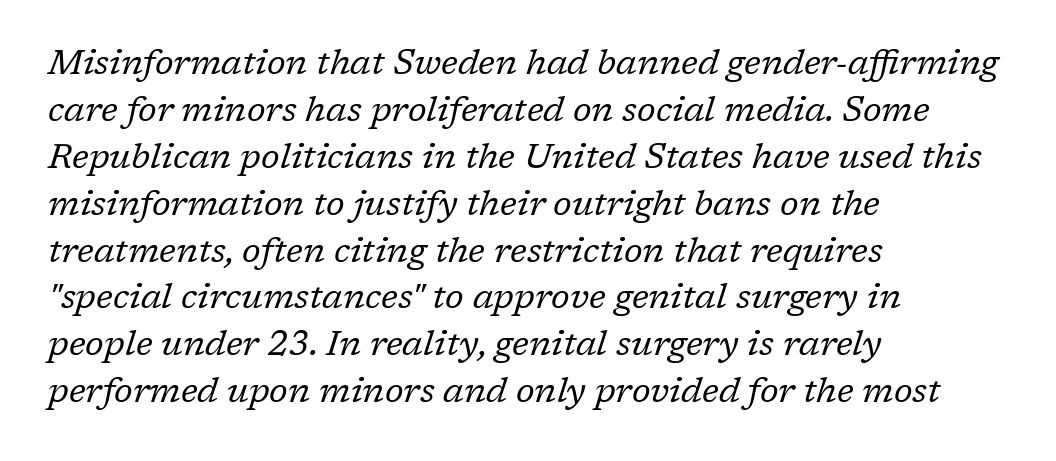
Q: Is the text bold? A: No.
Q: Is the text italic (slanted)? A: Yes, it leans right by about 17 degrees.
Q: Is the typeface a serif or a sans-serif typeface? A: Serif.
Q: Is the text underlined? A: No.
Q: How is the paragraph aligned? A: Left-aligned.
Q: Is the spacing between letters normal or unusually wide? A: Normal.
Q: Is the spacing between lines tight, normal or loose? A: Normal.
Q: Width (condensed, normal, or wide)? A: Normal.
Q: Stroke contrast? A: Low.
Q: x-height? A: Medium.
Q: Monospaced? A: No.
